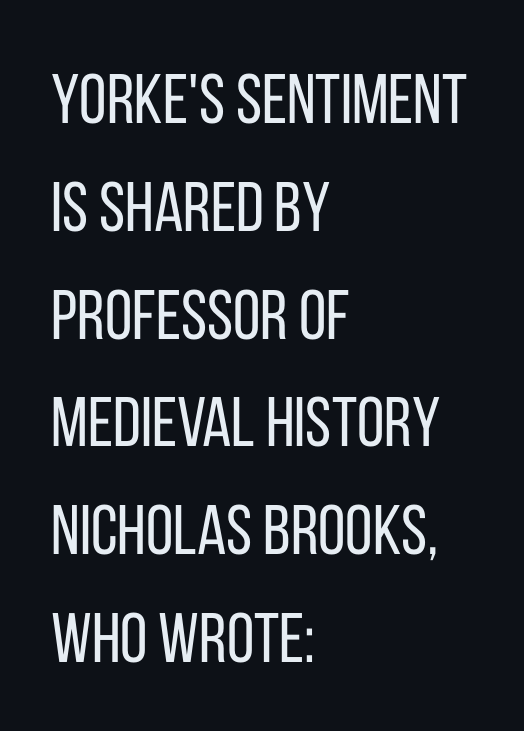
Each new line begins a customary step beneath the previous one. Italic: no, the glyphs are upright roman. Observe the ordinary spacing: letters are neighbours, not strangers. The glyphs are unaccompanied by any horizontal stroke below them. The passage is arranged the way most books set body copy — flush left.
